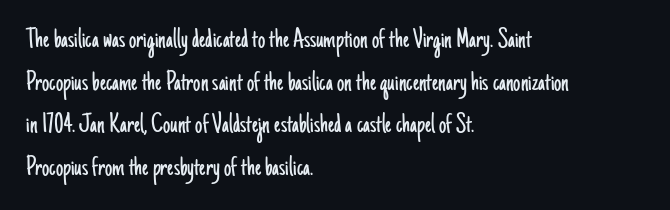
Q: Is the text bold? A: No.
Q: Is the text italic (slanted)? A: No, it is upright.
Q: Is the typeface a serif or a sans-serif typeface? A: Sans-serif.
Q: Is the text underlined? A: No.
Q: How is the paragraph aligned? A: Left-aligned.
Q: Is the spacing between letters normal or unusually wide? A: Normal.
Q: Is the spacing between lines tight, normal or loose? A: Normal.
Q: Width (condensed, normal, or wide)? A: Condensed.
Q: Stroke contrast? A: Low.
Q: x-height? A: Small.
Q: Monospaced? A: No.
